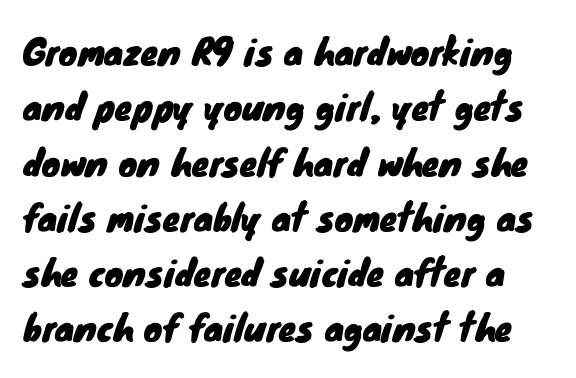
A clean baseline with only descenders dipping below it. No extra tracking has been applied to these lines. Honestly, the row spacing looks completely unremarkable. A sans-serif font was chosen for this passage. The passage shown is typed in a proportional face where columns would drift.
